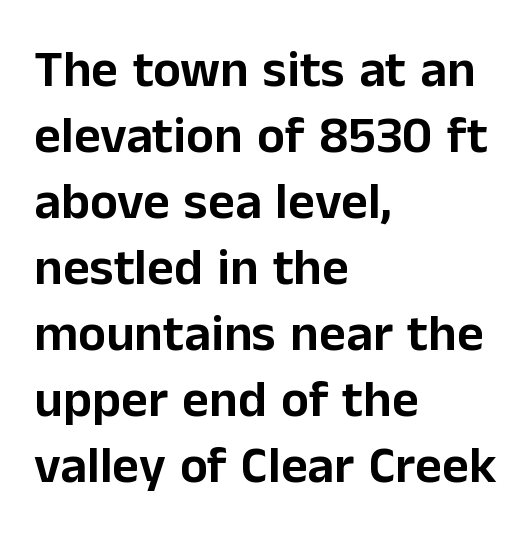
The image shows 52 px sans-serif type, upright; set left-aligned, normal line spacing (1.27x), normal letter spacing, not underlined; low stroke contrast and a medium x-height.
